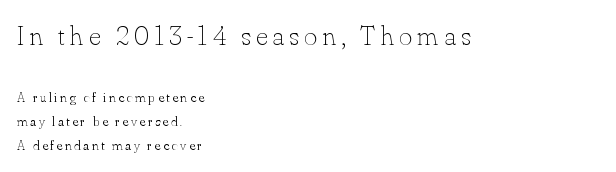
Q: Is the text bold? A: No.
Q: Is the text italic (slanted)? A: No, it is upright.
Q: Is the text underlined? A: No.
Q: How is the paragraph aligned? A: Left-aligned.
Q: Which block of text is set in a larger size, the first (top) or the second (bottom)? A: The first (top) one.
Q: Width (condensed, normal, or wide)? A: Normal.
Q: Stroke contrast? A: Low.
Q: x-height? A: Small.
Q: Monospaced? A: No.
